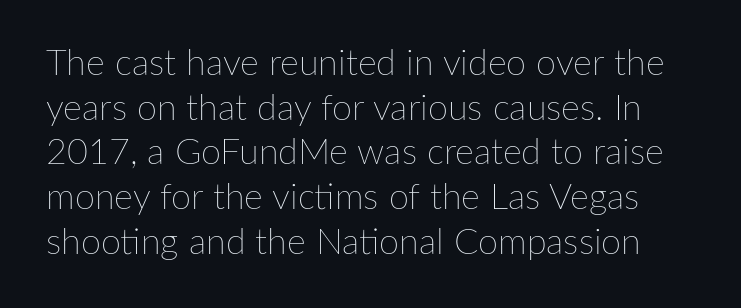
{"italic": "no", "bold": "no", "weight": "thin", "width": "normal", "stroke_contrast": "low", "x_height": "medium", "monospaced": "no", "underline": "no", "line_spacing_ratio": 1.24, "letter_spacing": "normal", "letter_spacing_em": 0.0, "glyph_px": 36}
